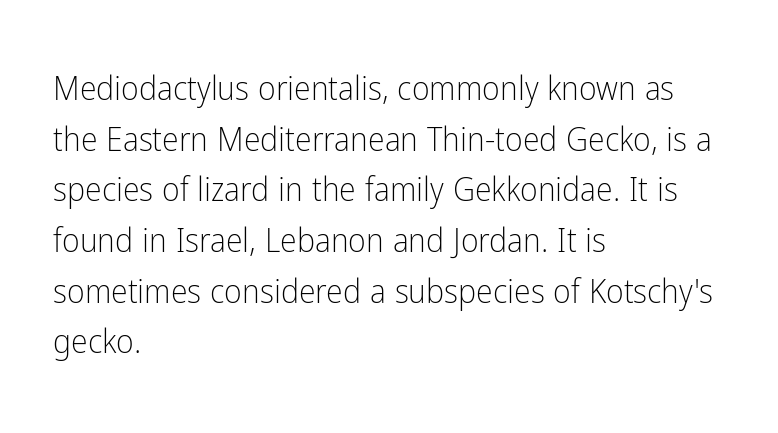
Q: Is the text bold? A: No.
Q: Is the text italic (slanted)? A: No, it is upright.
Q: Is the typeface a serif or a sans-serif typeface? A: Sans-serif.
Q: Is the text underlined? A: No.
Q: How is the paragraph aligned? A: Left-aligned.
Q: Is the spacing between letters normal or unusually wide? A: Normal.
Q: Is the spacing between lines tight, normal or loose? A: Normal.
Q: Width (condensed, normal, or wide)? A: Condensed.
Q: Stroke contrast? A: Low.
Q: x-height? A: Medium.
Q: Monospaced? A: No.
